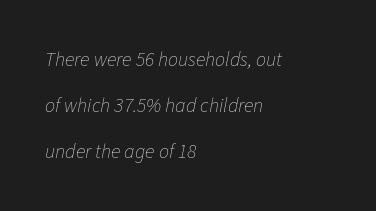
Is the type heavy? It reads as light-to-regular instead. Descender tails drop into unmarked territory. This is oblique type, the kind used for emphasis or titles. The rendering uses a large line-height, opening up the rows.
